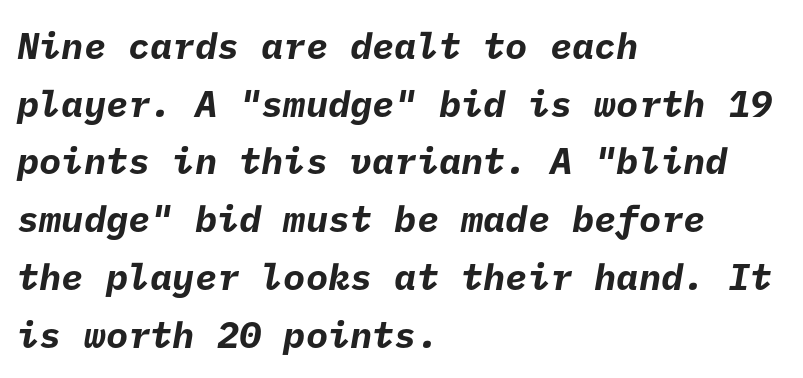
Q: Is the text bold? A: Yes.
Q: Is the typeface a serif or a sans-serif typeface? A: Sans-serif.
Q: Is the text underlined? A: No.
Q: How is the paragraph aligned? A: Left-aligned.
Q: Is the spacing between letters normal or unusually wide? A: Normal.
Q: Is the spacing between lines tight, normal or loose? A: Normal.
Q: Width (condensed, normal, or wide)? A: Normal.
Q: Stroke contrast? A: Low.
Q: x-height? A: Medium.
